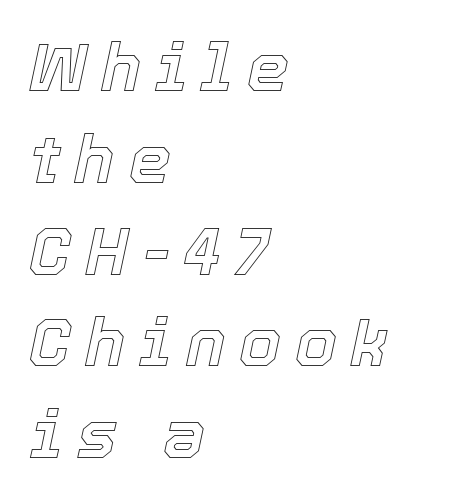
Q: Is the text italic (slanted)? A: Yes, it leans right by about 12 degrees.
Q: Is the text underlined? A: No.
Q: How is the paragraph aligned? A: Left-aligned.
Q: Is the spacing between letters normal or unusually wide? A: Unusually wide.
Q: Is the spacing between lines tight, normal or loose? A: Normal.
Q: Width (condensed, normal, or wide)? A: Normal.
Q: x-height? A: Medium.
Q: Monospaced? A: No.
